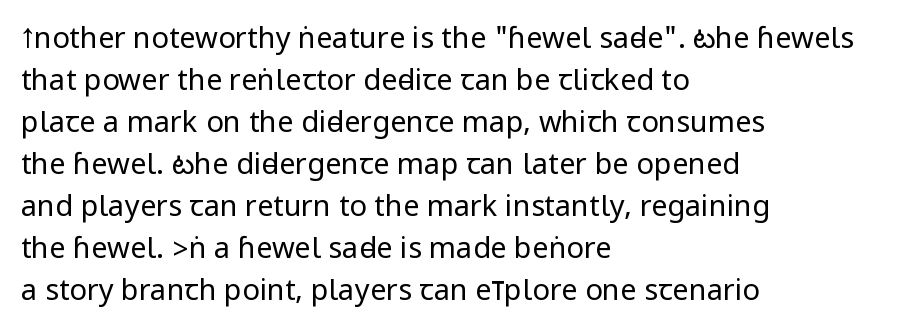
{"serif": "no", "italic": "no", "bold": "no", "weight": "regular", "width": "condensed", "stroke_contrast": "low", "underline": "no", "align": "left", "line_spacing": "normal", "line_spacing_ratio": 1.45, "letter_spacing": "normal", "letter_spacing_em": 0.0, "glyph_px": 29}
